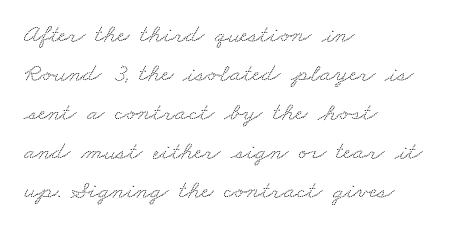
Interline gaps are of average width in this sample. This rendering leaves character spacing at its baseline value. Beneath every word, the page is bare. This sample is left-justified, so line endings fall wherever the words run out.
